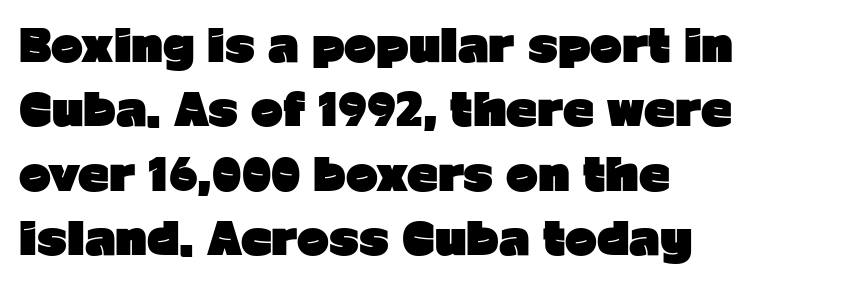
Vertical strokes here are truly vertical. The font family rendered here belongs to the sans-serif group. The gaps between neighbouring characters are ordinary and unremarkable. Successive baselines arrive at the customary interval.
